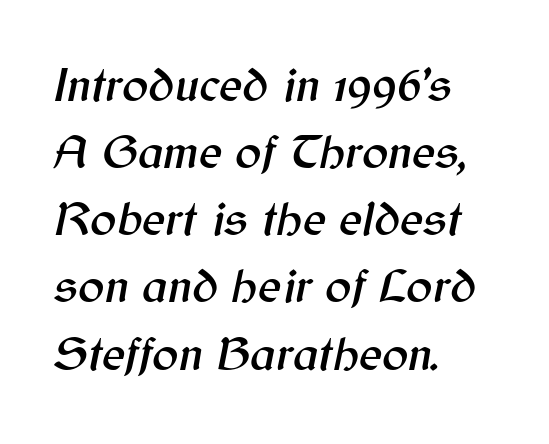
The image shows 49 px text type, italic (leaning right); set left-aligned, normal line spacing (1.37x), normal letter spacing, not underlined; medium stroke contrast and a medium x-height.
